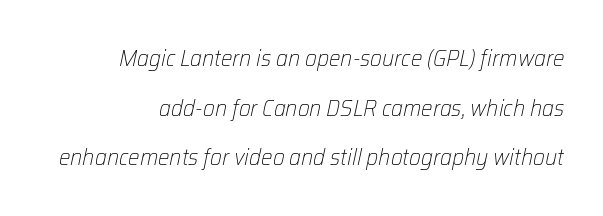
The passage is arranged like a letterhead date or caption credit — flush right. The zone under the glyphs is completely vacant. The leading is generous, giving the passage an open texture. Italic: yes, the glyphs are oblique. Bold? No — there's no thickening of the strokes.
